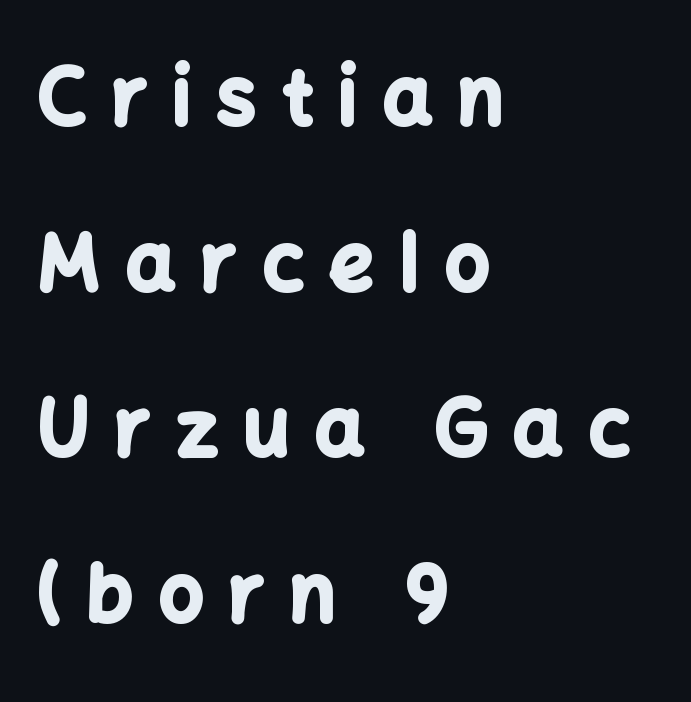
The image shows 77 px bold sans-serif type, upright; set left-aligned, loose line spacing (2.15x), unusually wide letter spacing (+0.34 em), not underlined; low stroke contrast and a medium x-height.
